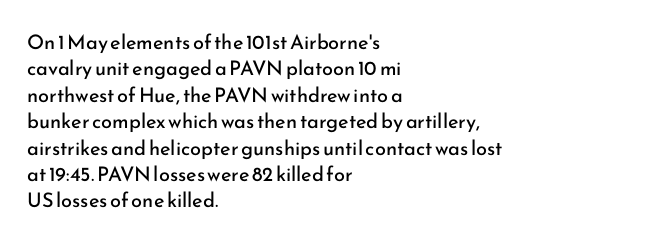
The image shows 20 px text type, upright; set left-aligned, normal line spacing (1.32x), normal letter spacing, not underlined.
